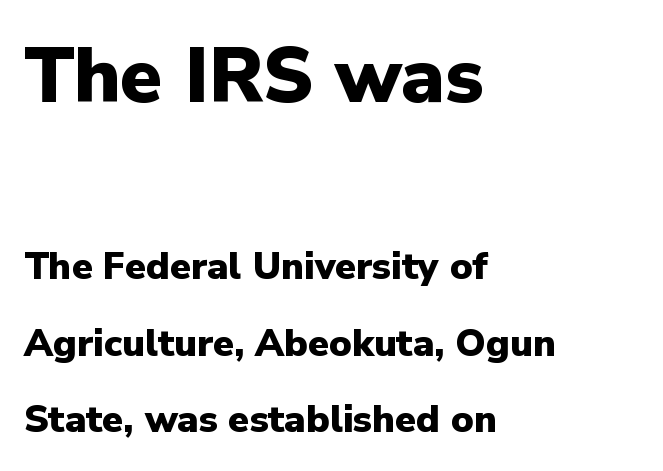
{"serif": "no", "italic": "no", "bold": "yes", "weight": "heavy", "width": "normal", "stroke_contrast": "low", "x_height": "medium", "monospaced": "no", "underline": "no", "align": "left", "line_spacing": "loose", "line_spacing_ratio": 2.01, "letter_spacing": "normal", "letter_spacing_em": 0.0, "larger_block": "first", "size_ratio": 2.03, "glyph_px": 77}
